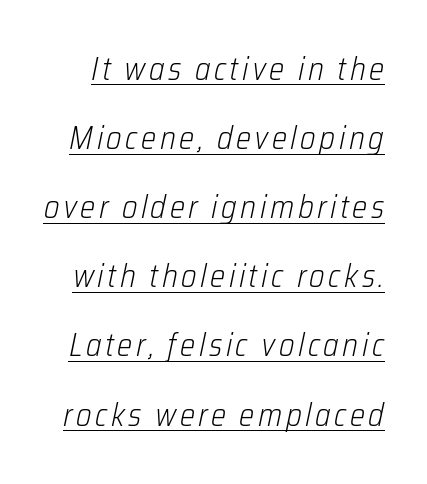
Do the characters align in a grid? No, the font is proportional. Interline gaps are noticeably wide in this sample. Is there an underline? Yes — a line sits under the letters. Stem width sits at or under what a default text font uses. In terms of posture, this sample is oblique.
